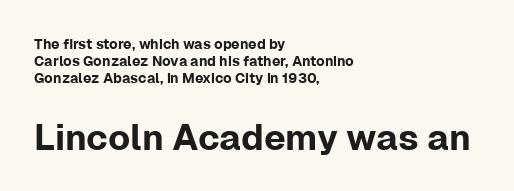
Q: Is the text italic (slanted)? A: No, it is upright.
Q: Is the typeface a serif or a sans-serif typeface? A: Sans-serif.
Q: Is the text underlined? A: No.
Q: How is the paragraph aligned? A: Left-aligned.
Q: Is the spacing between letters normal or unusually wide? A: Normal.
Q: Which block of text is set in a larger size, the first (top) or the second (bottom)? A: The second (bottom) one.
Q: Width (condensed, normal, or wide)? A: Normal.
Q: Stroke contrast? A: Low.
Q: x-height? A: Medium.
Q: Monospaced? A: No.
